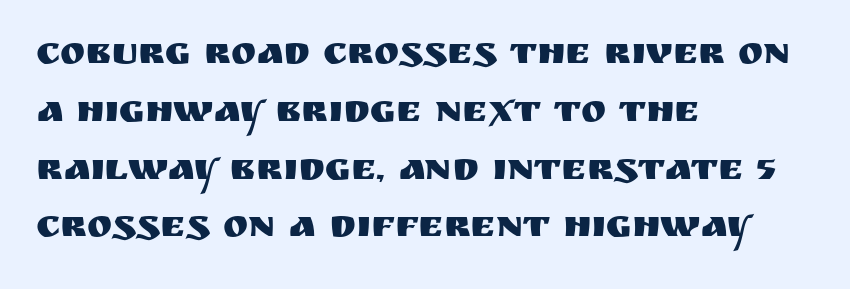
{"serif": "no", "italic": "no", "width": "normal", "stroke_contrast": "medium", "x_height": "large", "monospaced": "no", "underline": "no", "align": "left", "line_spacing": "normal", "line_spacing_ratio": 1.52, "letter_spacing": "normal", "letter_spacing_em": 0.0, "glyph_px": 38}
